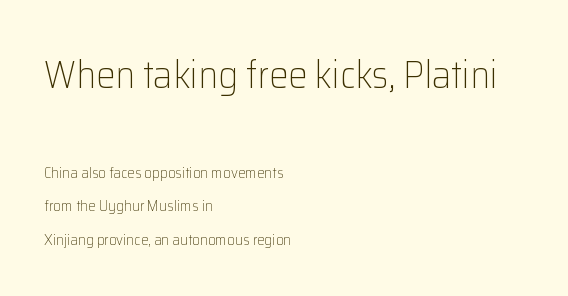
This sample has the flowing, uneven cadence of proportional lettering. Summary of weight: not heavy and not bold. The gap between lines stays unmarked. Compared with a centered layout, this one pins lines to the left instead. The initial chunk of copy outweighs the following chunk in type size. You could fit nearly another row in the gap between these rows.
